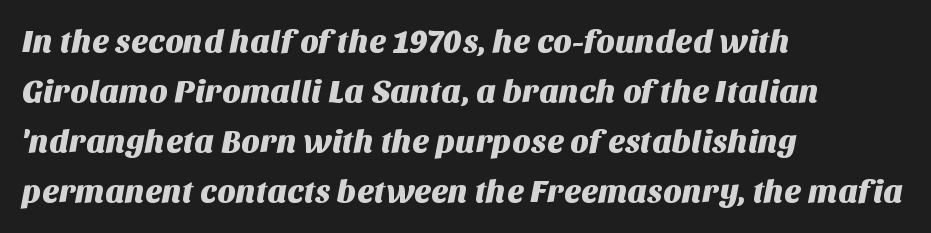
The image shows 32 px sans-serif type; set left-aligned, normal line spacing (1.56x), normal letter spacing, not underlined; medium stroke contrast and a large x-height.
